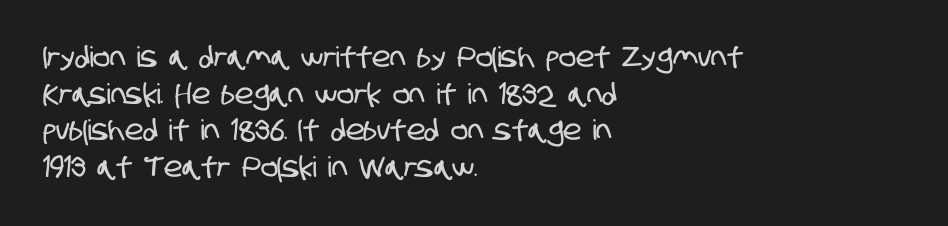
The passage shown is typeset with a sans-serif family. Character widths vary here, with narrow letters taking less room than wide ones. The specimen omits any rule beneath the text block's lines. The passage is arranged the way most books set body copy — flush left.
